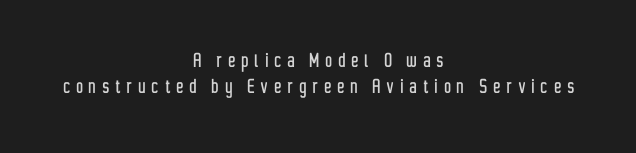
{"italic": "no", "underline": "no", "align": "center", "line_spacing": "tight", "line_spacing_ratio": 1.14, "letter_spacing": "wide", "letter_spacing_em": 0.28, "glyph_px": 23}
